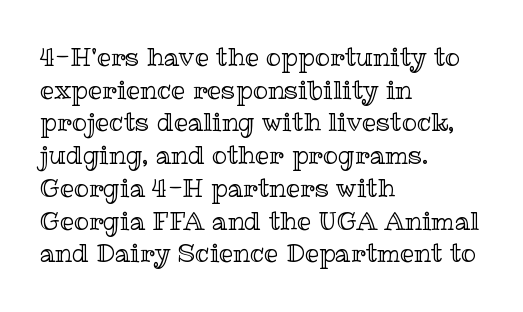
Q: Is the text italic (slanted)? A: No, it is upright.
Q: Is the text underlined? A: No.
Q: How is the paragraph aligned? A: Left-aligned.
Q: Is the spacing between letters normal or unusually wide? A: Normal.
Q: Is the spacing between lines tight, normal or loose? A: Normal.
